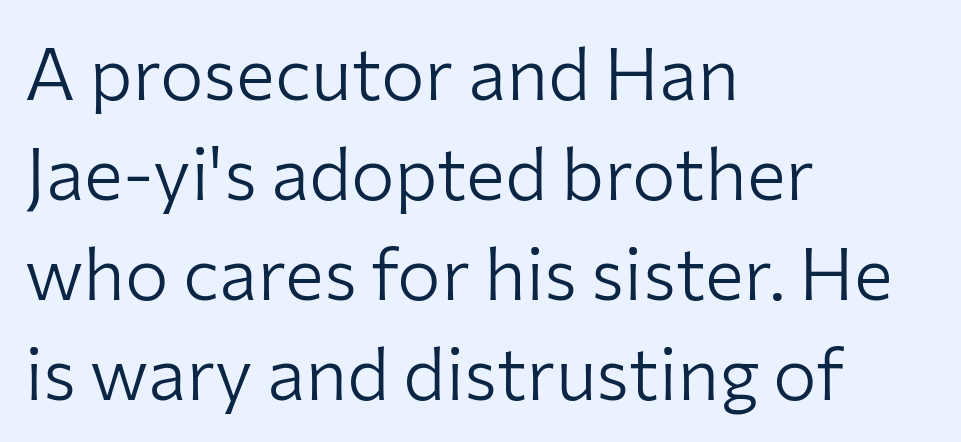
{"serif": "no", "italic": "no", "bold": "no", "weight": "light", "width": "normal", "stroke_contrast": "low", "x_height": "medium", "monospaced": "no", "underline": "no", "align": "left", "line_spacing": "normal", "line_spacing_ratio": 1.37, "letter_spacing": "normal", "letter_spacing_em": 0.0, "glyph_px": 73}
